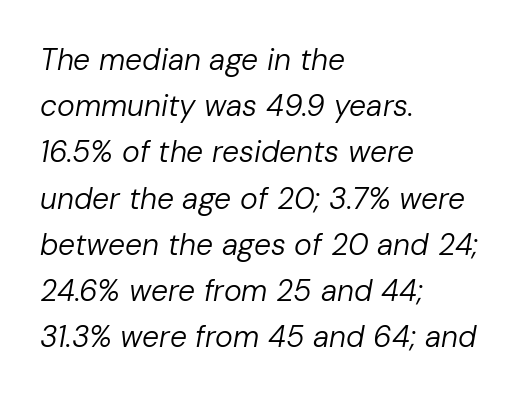
The designer left line spacing at the default. A typesetter would call this zero additional tracking. An italicized treatment has been applied to the whole sample. Unmarked baselines from the first word to the last. Note the varied advance widths — an 'i' is clearly narrower than an 'm'.
